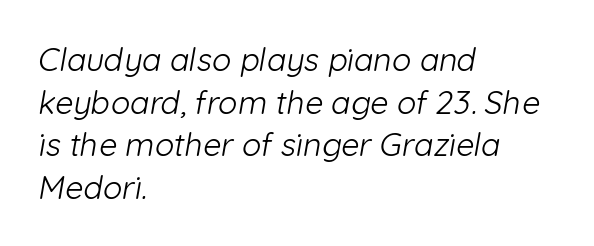
{"serif": "no", "bold": "no", "weight": "light", "width": "normal", "stroke_contrast": "low", "x_height": "medium", "monospaced": "no", "underline": "no", "align": "left", "line_spacing": "normal", "line_spacing_ratio": 1.33, "letter_spacing": "normal", "letter_spacing_em": 0.0, "glyph_px": 32}
